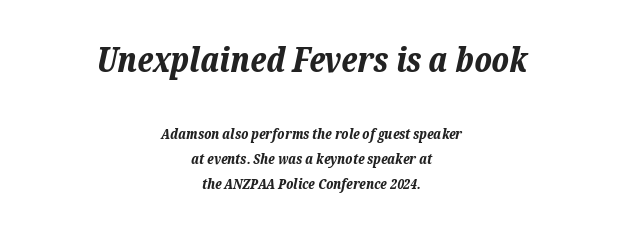
The image shows 34 px bold type, italic (leaning right); set centered, line spacing 1.81x, normal letter spacing, not underlined; the first (top) block is 2.43x larger; low stroke contrast and a medium x-height.
